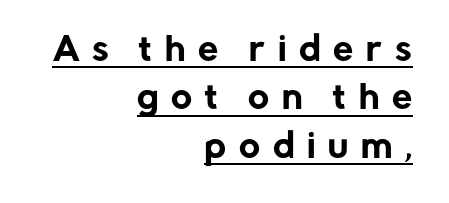
{"serif": "no", "italic": "no", "width": "normal", "stroke_contrast": "low", "x_height": "medium", "monospaced": "no", "underline": "yes", "align": "right", "line_spacing": "normal", "line_spacing_ratio": 1.51, "letter_spacing": "wide", "letter_spacing_em": 0.4, "glyph_px": 32}
